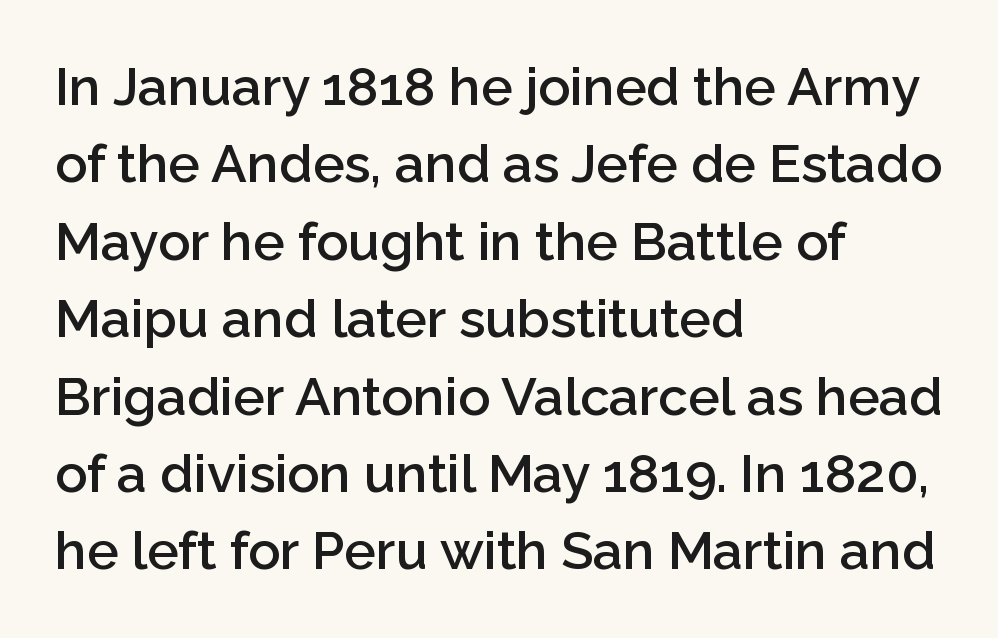
The letters advance in unequal steps, a hallmark of proportional type. The rendering anchors every line to the left-hand side. A typesetter would label this face a sans. Any mark beneath the type? The region is blank.
